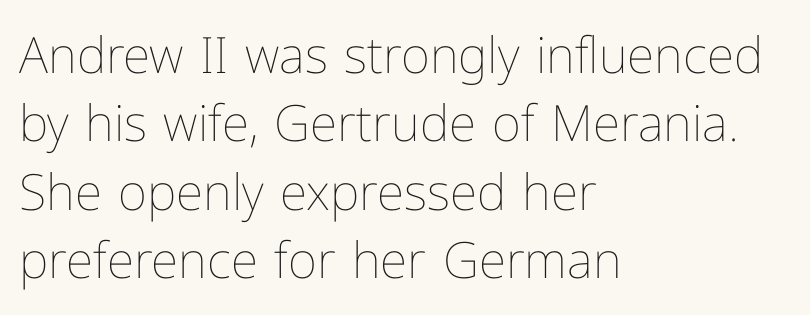
Q: Is the text bold? A: No.
Q: Is the text italic (slanted)? A: No, it is upright.
Q: Is the text underlined? A: No.
Q: How is the paragraph aligned? A: Left-aligned.
Q: Is the spacing between letters normal or unusually wide? A: Normal.
Q: Is the spacing between lines tight, normal or loose? A: Normal.
Q: Width (condensed, normal, or wide)? A: Normal.
Q: Stroke contrast? A: Low.
Q: x-height? A: Medium.
Q: Monospaced? A: No.
